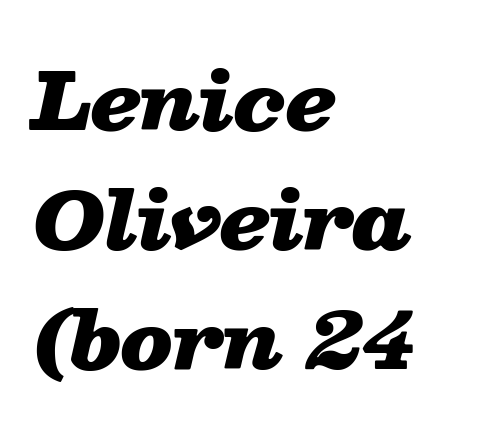
Q: Is the text bold? A: Yes.
Q: Is the text italic (slanted)? A: Yes, it leans right by about 13 degrees.
Q: Is the text underlined? A: No.
Q: How is the paragraph aligned? A: Left-aligned.
Q: Is the spacing between letters normal or unusually wide? A: Normal.
Q: Is the spacing between lines tight, normal or loose? A: Normal.
Q: Width (condensed, normal, or wide)? A: Wide.
Q: Stroke contrast? A: Low.
Q: x-height? A: Medium.
Q: Monospaced? A: No.
